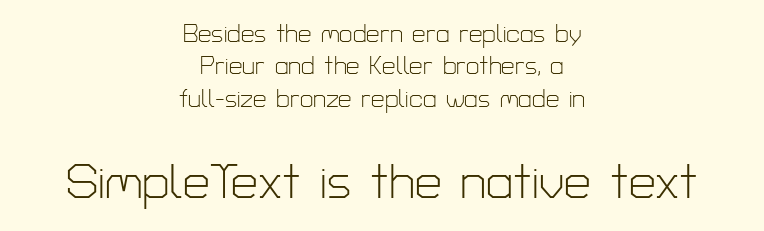
Nope, not italic — everything's standing straight. Each letter keeps its own natural width here, so spacing adapts to shape. The following chunk of copy outweighs the initial chunk in type size. The typesetting does not lean heavy: it is not bold.
